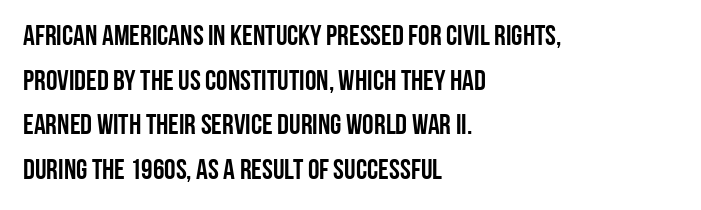
The image shows 29 px condensed sans-serif type, upright; set left-aligned, normal line spacing (1.54x), normal letter spacing, not underlined; low stroke contrast and a large x-height.
